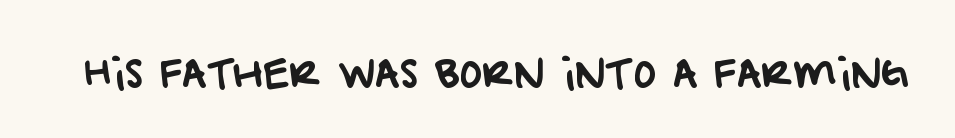
Q: Is the typeface a serif or a sans-serif typeface? A: Sans-serif.
Q: Is the text underlined? A: No.
Q: Is the spacing between letters normal or unusually wide? A: Normal.
Q: Width (condensed, normal, or wide)? A: Normal.
Q: Stroke contrast? A: Low.
Q: x-height? A: Large.
Q: Monospaced? A: No.
